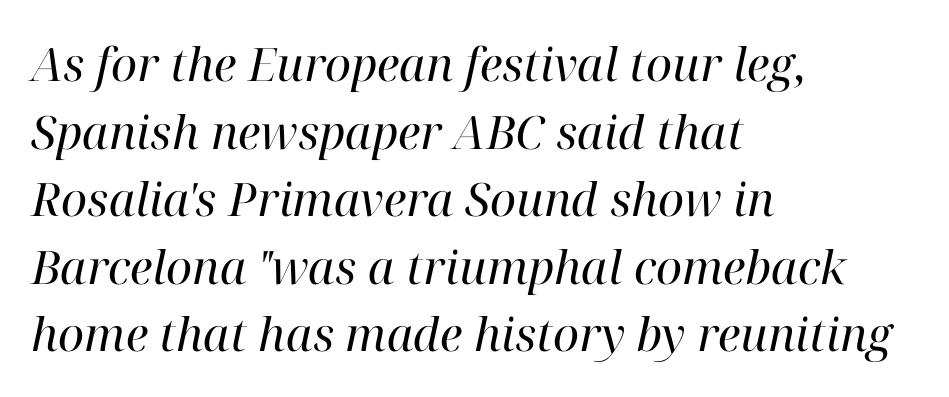
Q: Is the text bold? A: No.
Q: Is the text italic (slanted)? A: Yes, it leans right by about 12 degrees.
Q: Is the typeface a serif or a sans-serif typeface? A: Serif.
Q: Is the text underlined? A: No.
Q: How is the paragraph aligned? A: Left-aligned.
Q: Is the spacing between letters normal or unusually wide? A: Normal.
Q: Is the spacing between lines tight, normal or loose? A: Normal.
Q: Width (condensed, normal, or wide)? A: Normal.
Q: Stroke contrast? A: High.
Q: x-height? A: Medium.
Q: Monospaced? A: No.
